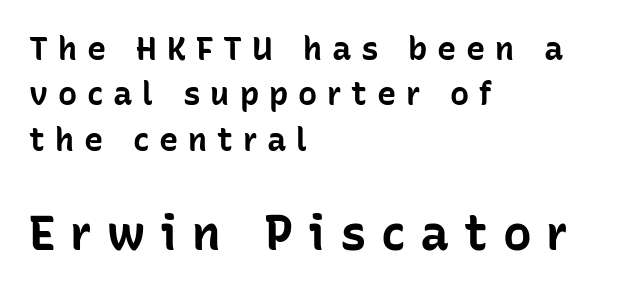
Typographic density is high because the face is bold. The letters stand upright; this is a roman face. The typeface chosen for these lines omits serifs. Only glyphs here, with clear space below each row. Each word looks stretched out because of the extra space between its letters. Left-aligned paragraph, ragged on the right.
